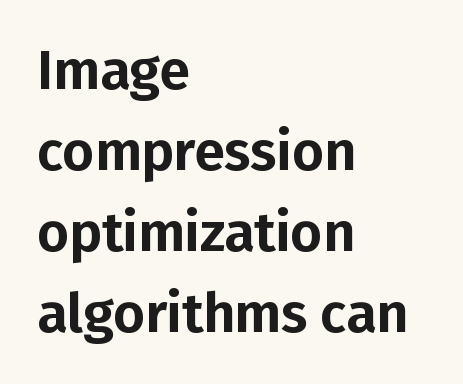
{"serif": "no", "italic": "no", "width": "normal", "stroke_contrast": "low", "x_height": "medium", "monospaced": "no", "underline": "no", "align": "left", "line_spacing": "normal", "line_spacing_ratio": 1.47, "letter_spacing": "normal", "letter_spacing_em": 0.0, "glyph_px": 55}
